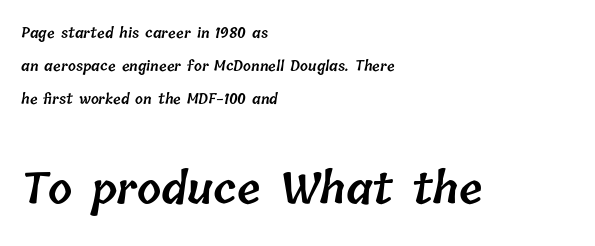
Scale increases going downward across the two blocks. The letters are semibold — heavier than regular but short of a full bold. The face used here is proportionally spaced, like ordinary book or web type. This sample uses plain, unmodified letter spacing. Underlining? Definitely not there.
